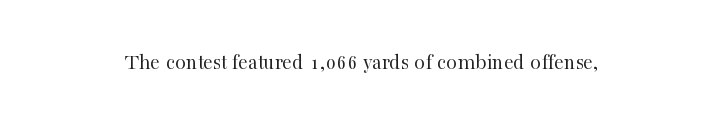
Q: Is the text bold? A: No.
Q: Is the text italic (slanted)? A: No, it is upright.
Q: Is the text underlined? A: No.
Q: Is the spacing between letters normal or unusually wide? A: Normal.
